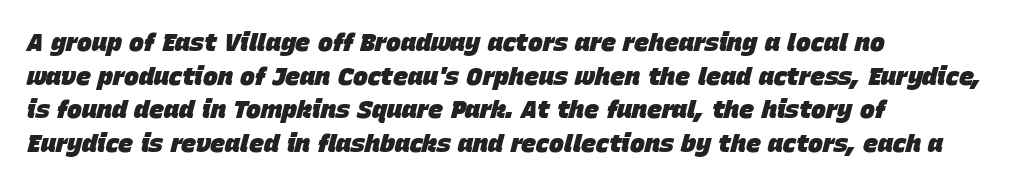
{"italic": "yes", "lean": "right", "slant_degrees": 15, "bold": "yes", "underline": "no", "align": "left", "line_spacing": "normal", "line_spacing_ratio": 1.35, "letter_spacing": "normal", "letter_spacing_em": 0.0, "glyph_px": 25}
